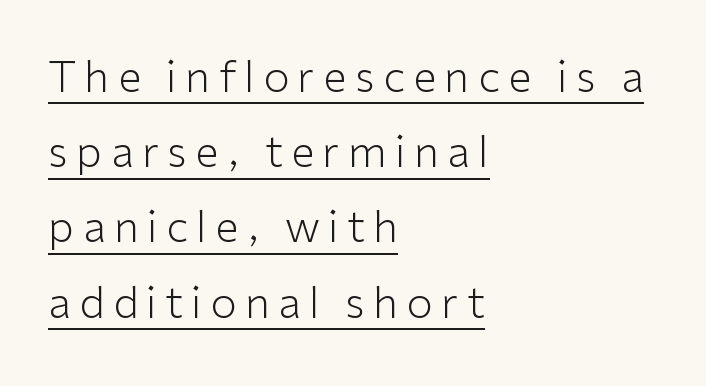
The image shows 43 px light sans-serif type, upright; set left-aligned, line spacing 1.75x, underlined; low stroke contrast and a medium x-height.
